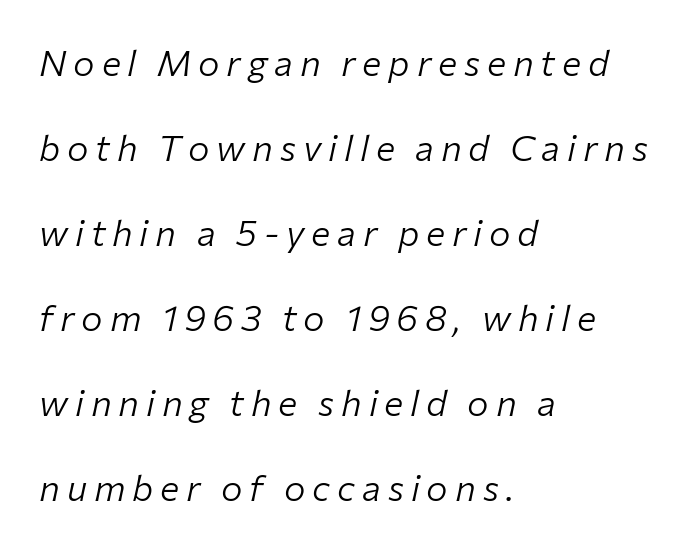
Q: Is the text bold? A: No.
Q: Is the text italic (slanted)? A: Yes, it leans right by about 12 degrees.
Q: Is the text underlined? A: No.
Q: How is the paragraph aligned? A: Left-aligned.
Q: Is the spacing between lines tight, normal or loose? A: Loose.
Q: Width (condensed, normal, or wide)? A: Normal.
Q: Stroke contrast? A: Low.
Q: x-height? A: Medium.
Q: Monospaced? A: No.
